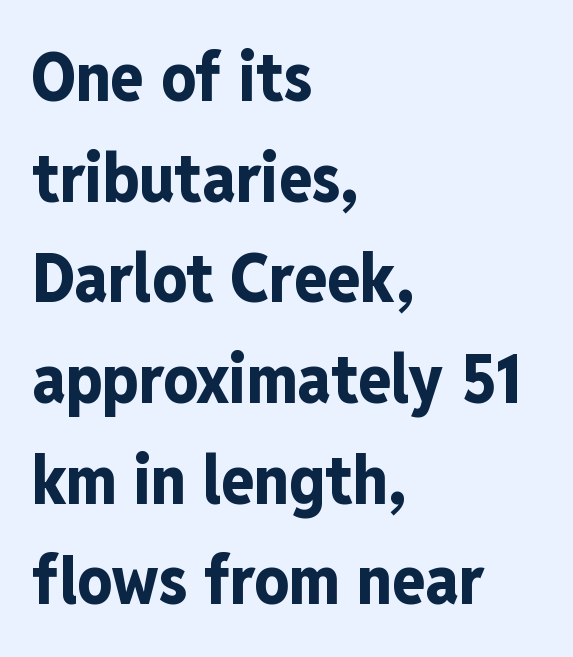
Q: Is the text bold? A: Yes.
Q: Is the text italic (slanted)? A: No, it is upright.
Q: Is the typeface a serif or a sans-serif typeface? A: Sans-serif.
Q: Is the text underlined? A: No.
Q: How is the paragraph aligned? A: Left-aligned.
Q: Is the spacing between letters normal or unusually wide? A: Normal.
Q: Is the spacing between lines tight, normal or loose? A: Normal.
Q: Width (condensed, normal, or wide)? A: Condensed.
Q: Stroke contrast? A: Low.
Q: x-height? A: Medium.
Q: Monospaced? A: No.
